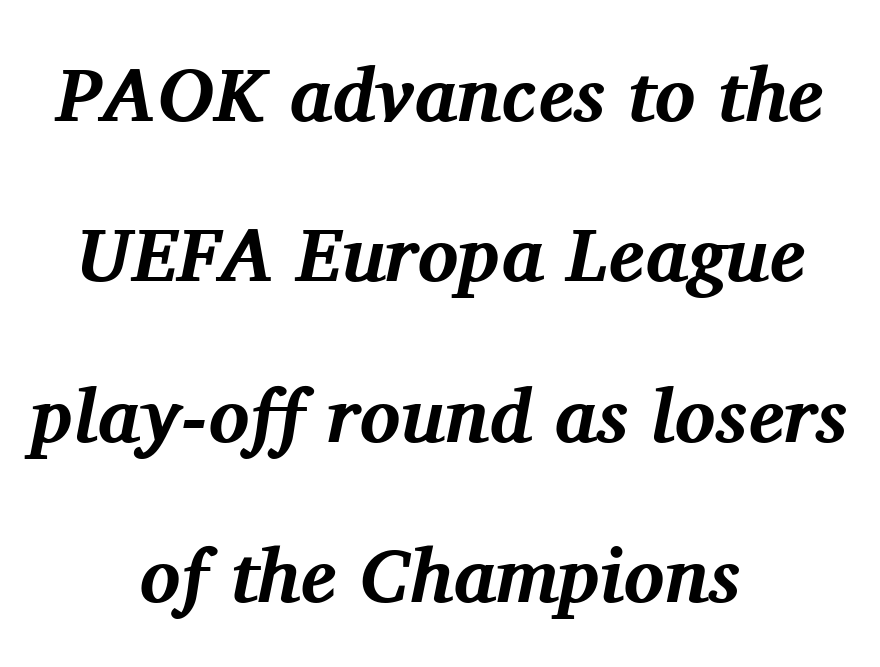
The image shows 76 px bold serif type, italic (leaning right); set centered, loose line spacing (2.11x), normal letter spacing, not underlined; medium stroke contrast and a medium x-height.
